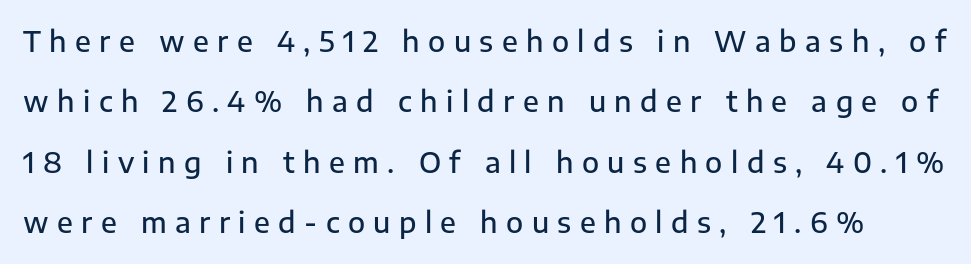
Does extra space separate the letters? Yes, quite a lot of it. The characters display no serif detailing; their extremities are plain. The block of text is sparse from top to bottom, with ample space between rows. Does the weight exceed regular? Yes, but only to semibold.
